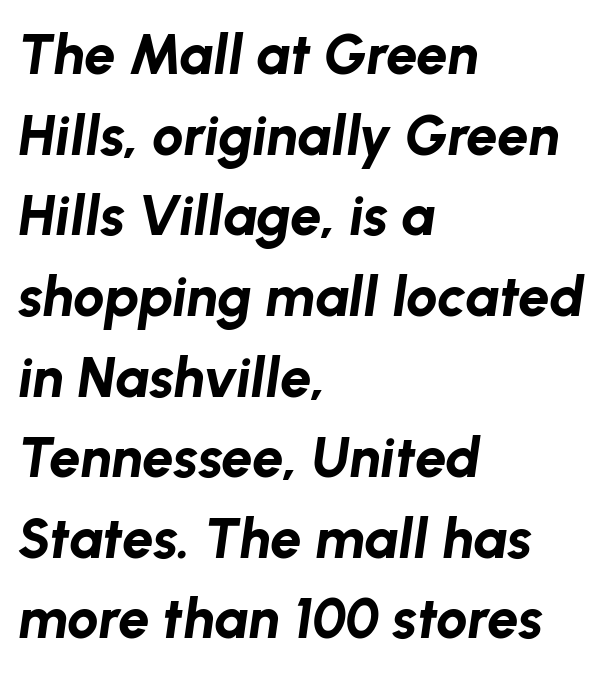
Q: Is the text bold? A: Yes.
Q: Is the text italic (slanted)? A: Yes, it leans right by about 8 degrees.
Q: Is the text underlined? A: No.
Q: How is the paragraph aligned? A: Left-aligned.
Q: Is the spacing between letters normal or unusually wide? A: Normal.
Q: Is the spacing between lines tight, normal or loose? A: Normal.
Q: Width (condensed, normal, or wide)? A: Normal.
Q: Stroke contrast? A: Low.
Q: x-height? A: Medium.
Q: Monospaced? A: No.
